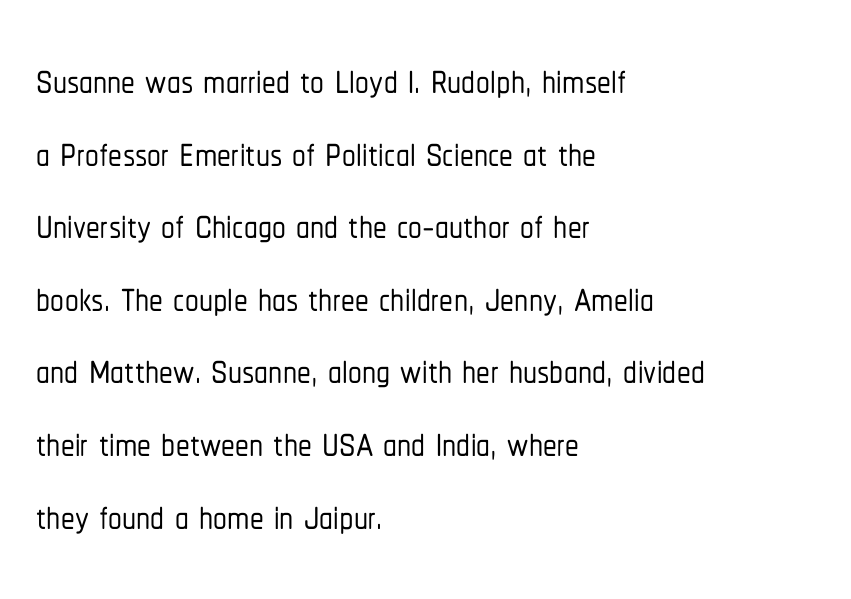
Q: Is the text italic (slanted)? A: No, it is upright.
Q: Is the typeface a serif or a sans-serif typeface? A: Sans-serif.
Q: Is the text underlined? A: No.
Q: How is the paragraph aligned? A: Left-aligned.
Q: Is the spacing between letters normal or unusually wide? A: Normal.
Q: Is the spacing between lines tight, normal or loose? A: Normal.
Q: Width (condensed, normal, or wide)? A: Condensed.
Q: Stroke contrast? A: Low.
Q: x-height? A: Medium.
Q: Monospaced? A: No.
